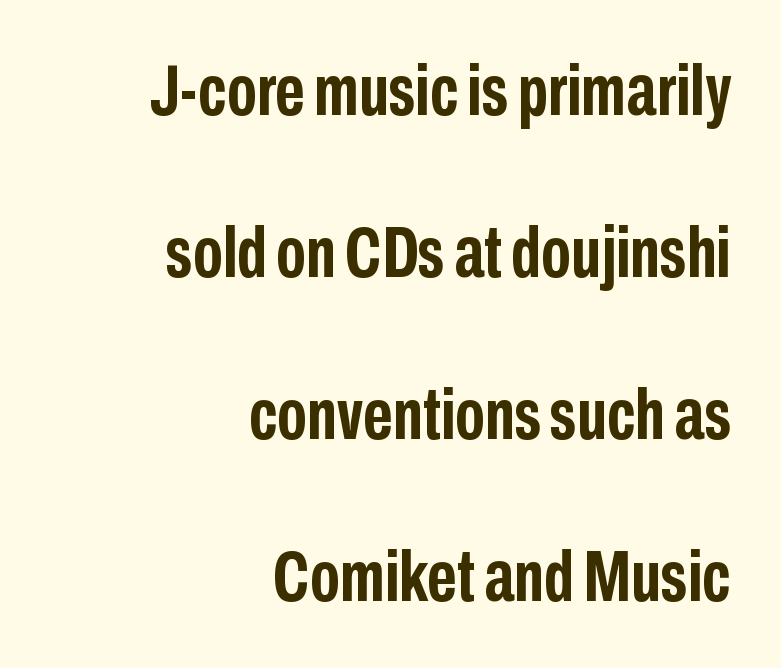
{"serif": "no", "italic": "no", "bold": "yes", "weight": "semibold", "width": "condensed", "stroke_contrast": "low", "x_height": "medium", "monospaced": "no", "underline": "no", "align": "right", "line_spacing": "loose", "line_spacing_ratio": 2.22, "letter_spacing": "normal", "letter_spacing_em": 0.0, "glyph_px": 73}
